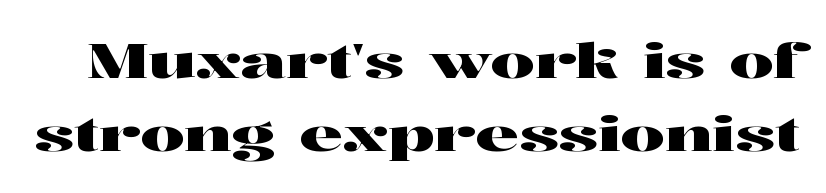
{"serif": "yes", "italic": "no", "width": "wide", "stroke_contrast": "high", "x_height": "medium", "monospaced": "no", "underline": "no", "line_spacing": "normal", "line_spacing_ratio": 1.49, "letter_spacing": "normal", "letter_spacing_em": 0.0, "glyph_px": 49}
